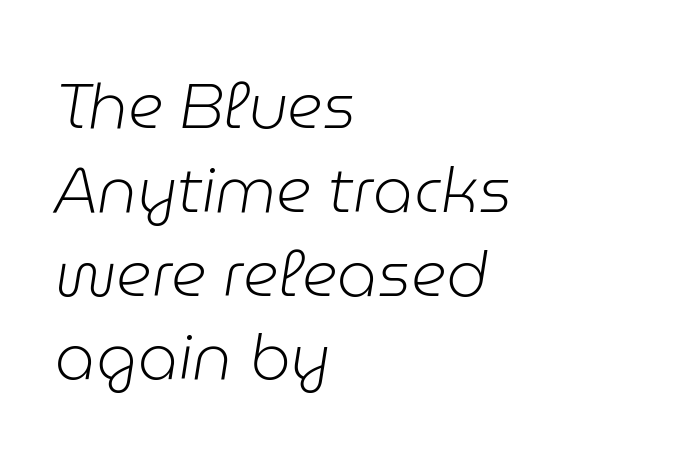
{"italic": "yes", "lean": "right", "slant_degrees": 9, "bold": "no", "weight": "light", "width": "normal", "stroke_contrast": "low", "x_height": "medium", "monospaced": "no", "underline": "no", "align": "left", "line_spacing": "normal", "line_spacing_ratio": 1.33, "letter_spacing": "normal", "letter_spacing_em": 0.0, "glyph_px": 63}
